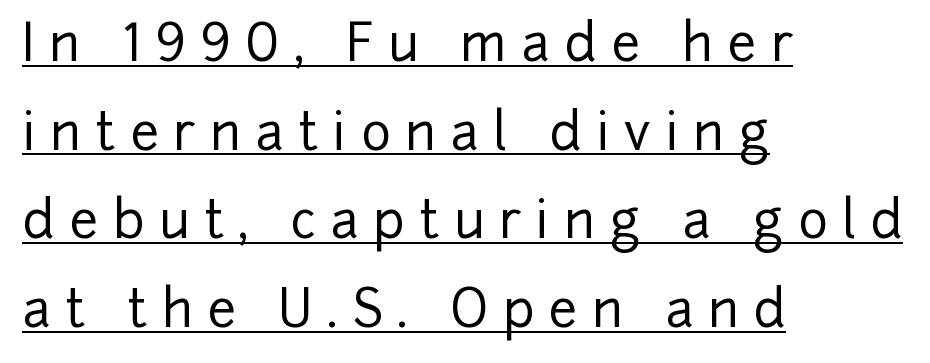
Does extra space separate the letters? Yes, quite a lot of it. Character widths vary here, with narrow letters taking less room than wide ones. It's the straight-up-and-down kind of type. Does the type have serifs? No, each stem ends abruptly. Does a line run under the words? Yes, clearly.
